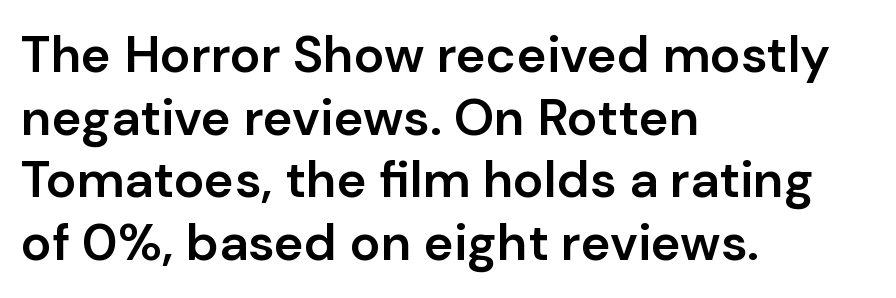
Caption: standard tracking, unaltered. The passage shown is typed in a proportional face where columns would drift. Just letters on the line, the space beneath them empty. The typeface chosen for these lines omits serifs. Compared with a centered layout, this one pins lines to the left instead. The font is running at a semibold setting, under full bold.
